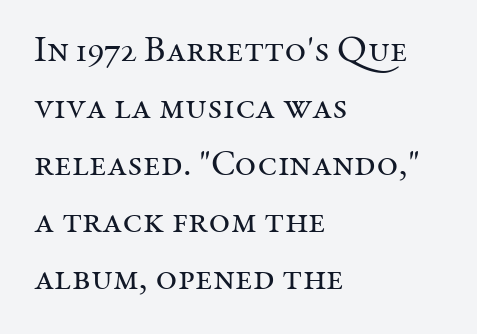
Is the block centered? No — it sits flush against the left margin. Observe the ordinary spacing: letters are neighbours, not strangers. It's the straight-up-and-down kind of type. Compared with a typical body face, this is equally light or lighter still.
